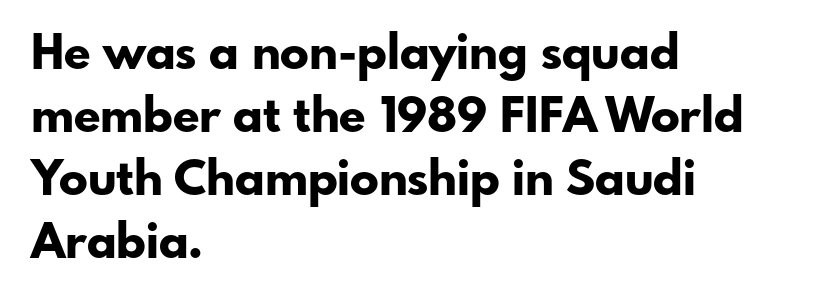
Stroke thickness is high; the sample reads as a true bold. The paragraph has a hard left edge and a soft right edge. Regular leading. A typesetter would call this proportional, since set widths differ per character.
